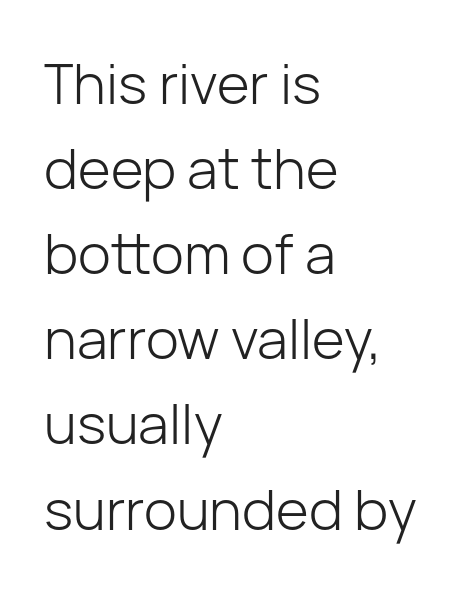
Q: Is the text bold? A: No.
Q: Is the text italic (slanted)? A: No, it is upright.
Q: Is the typeface a serif or a sans-serif typeface? A: Sans-serif.
Q: Is the text underlined? A: No.
Q: How is the paragraph aligned? A: Left-aligned.
Q: Is the spacing between letters normal or unusually wide? A: Normal.
Q: Is the spacing between lines tight, normal or loose? A: Normal.
Q: Width (condensed, normal, or wide)? A: Normal.
Q: Stroke contrast? A: Low.
Q: x-height? A: Medium.
Q: Monospaced? A: No.
